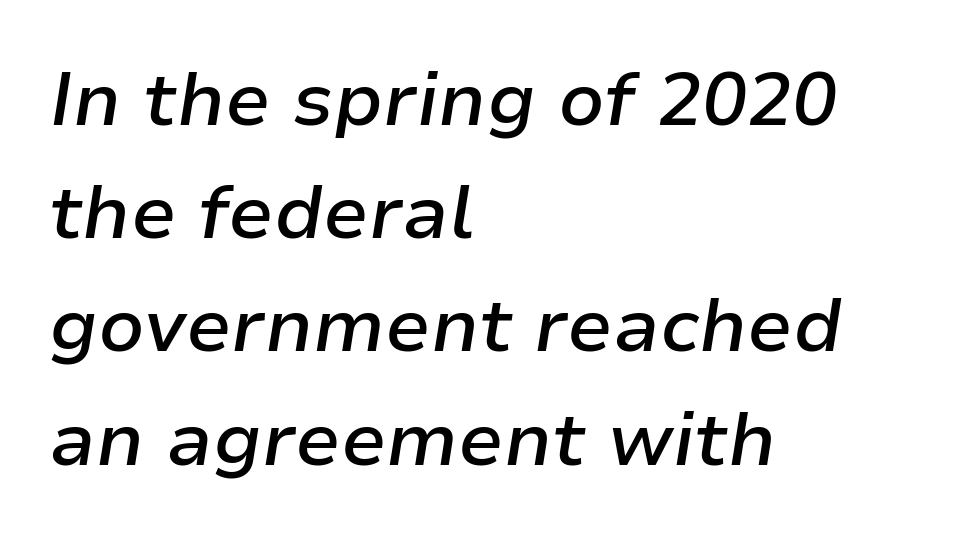
Q: Is the text bold? A: Semi-bold.
Q: Is the text italic (slanted)? A: Yes, it leans right by about 9 degrees.
Q: Is the text underlined? A: No.
Q: How is the paragraph aligned? A: Left-aligned.
Q: Is the spacing between letters normal or unusually wide? A: Normal.
Q: Is the spacing between lines tight, normal or loose? A: Normal.
Q: Width (condensed, normal, or wide)? A: Normal.
Q: Stroke contrast? A: Low.
Q: x-height? A: Medium.
Q: Monospaced? A: No.
